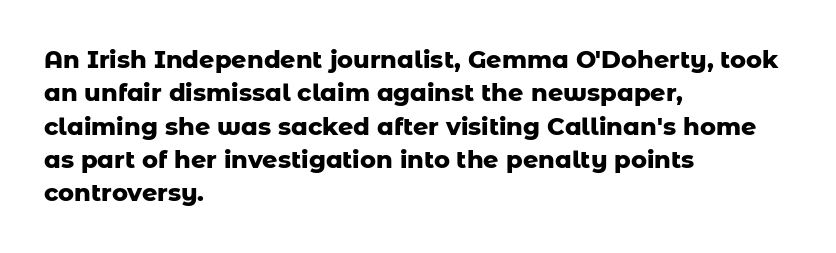
Q: Is the text bold? A: Yes.
Q: Is the text italic (slanted)? A: No, it is upright.
Q: Is the text underlined? A: No.
Q: How is the paragraph aligned? A: Left-aligned.
Q: Is the spacing between letters normal or unusually wide? A: Normal.
Q: Is the spacing between lines tight, normal or loose? A: Normal.
